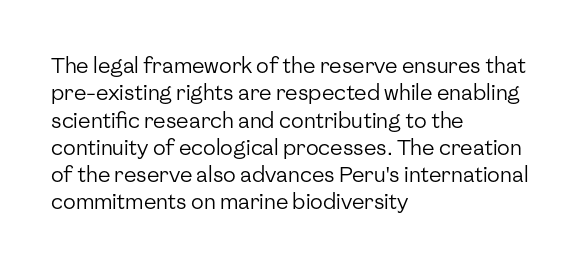
Reading down the block, your eye returns to a fixed left position each line. The weight tops out at a normal text grade. Interline gaps are of average width in this sample. The letters sit at their default tracking, neither squeezed nor spread.
